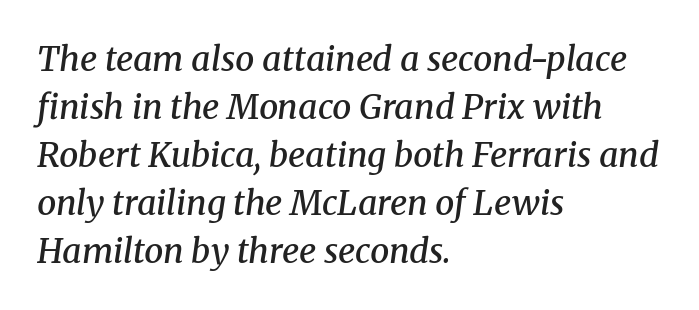
{"serif": "yes", "italic": "yes", "lean": "right", "slant_degrees": 8, "bold": "semi", "weight": "semibold", "width": "normal", "stroke_contrast": "medium", "x_height": "medium", "monospaced": "no", "underline": "no", "align": "left", "line_spacing": "normal", "line_spacing_ratio": 1.41, "letter_spacing": "normal", "letter_spacing_em": 0.0, "glyph_px": 34}
